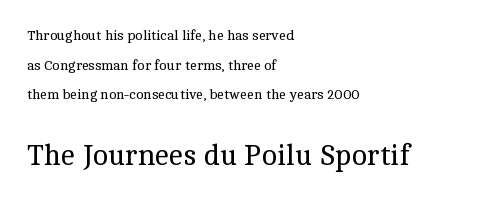
Q: Is the text bold? A: No.
Q: Is the text italic (slanted)? A: No, it is upright.
Q: Is the typeface a serif or a sans-serif typeface? A: Serif.
Q: Is the text underlined? A: No.
Q: How is the paragraph aligned? A: Left-aligned.
Q: Is the spacing between letters normal or unusually wide? A: Normal.
Q: Is the spacing between lines tight, normal or loose? A: Loose.
Q: Which block of text is set in a larger size, the first (top) or the second (bottom)? A: The second (bottom) one.
Q: Width (condensed, normal, or wide)? A: Normal.
Q: x-height? A: Medium.
Q: Monospaced? A: No.
